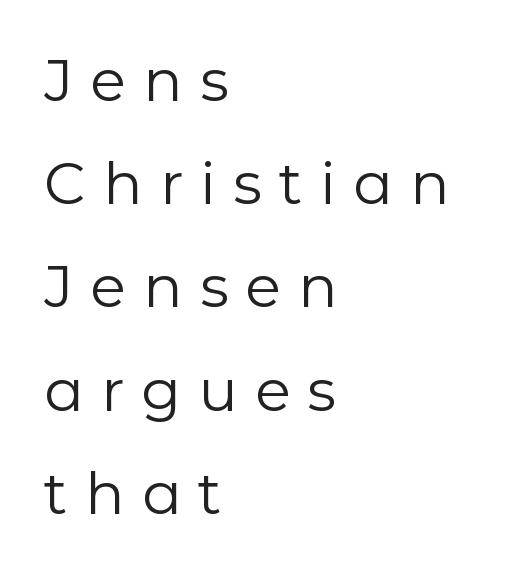
Q: Is the text bold? A: No.
Q: Is the text italic (slanted)? A: No, it is upright.
Q: Is the typeface a serif or a sans-serif typeface? A: Sans-serif.
Q: Is the text underlined? A: No.
Q: How is the paragraph aligned? A: Left-aligned.
Q: Is the spacing between letters normal or unusually wide? A: Unusually wide.
Q: Width (condensed, normal, or wide)? A: Normal.
Q: Stroke contrast? A: Low.
Q: x-height? A: Medium.
Q: Monospaced? A: No.
